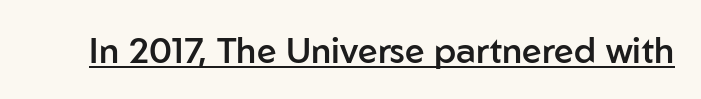
The specimen reads as upright at a glance. The horizontal fit of the characters is conventional and even. Note the varied advance widths — an 'i' is clearly narrower than an 'm'. To sum up the face: it is a sans, with no serifs. The face used here is a semibold: visibly heavier than regular, lighter than bold.
